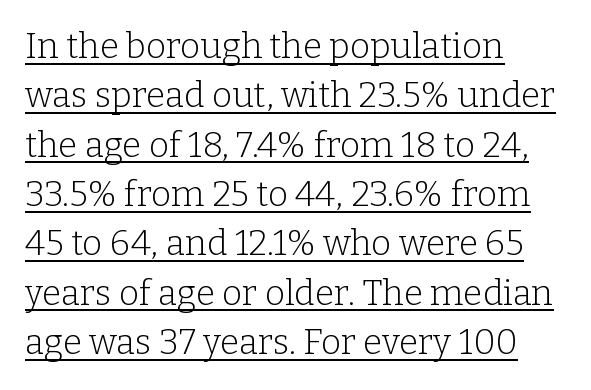
{"serif": "yes", "italic": "no", "bold": "no", "weight": "light", "width": "normal", "stroke_contrast": "low", "x_height": "medium", "monospaced": "no", "underline": "yes", "align": "left", "line_spacing": "normal", "line_spacing_ratio": 1.41, "letter_spacing": "normal", "letter_spacing_em": 0.0, "glyph_px": 35}
